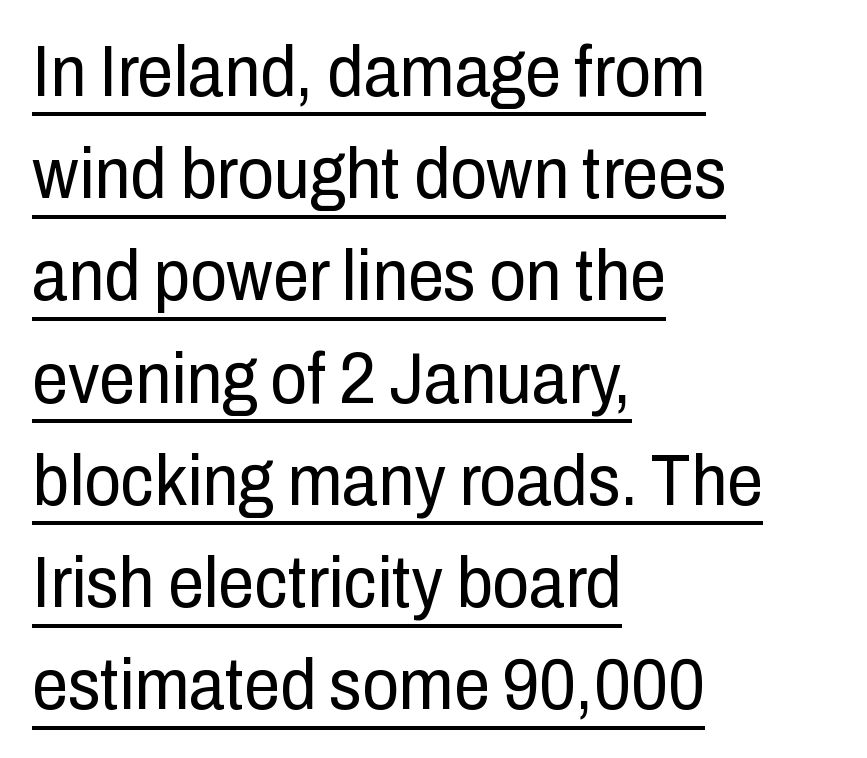
Q: Is the text bold? A: No.
Q: Is the text italic (slanted)? A: No, it is upright.
Q: Is the typeface a serif or a sans-serif typeface? A: Sans-serif.
Q: Is the text underlined? A: Yes.
Q: How is the paragraph aligned? A: Left-aligned.
Q: Is the spacing between letters normal or unusually wide? A: Normal.
Q: Is the spacing between lines tight, normal or loose? A: Normal.
Q: Width (condensed, normal, or wide)? A: Condensed.
Q: Stroke contrast? A: Low.
Q: x-height? A: Medium.
Q: Monospaced? A: No.
